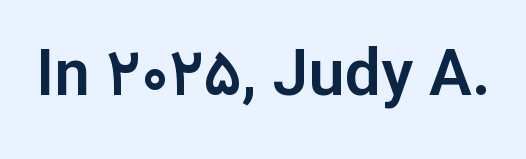
The image shows 64 px sans-serif type, upright; set normal letter spacing, not underlined; low stroke contrast and a medium x-height.
